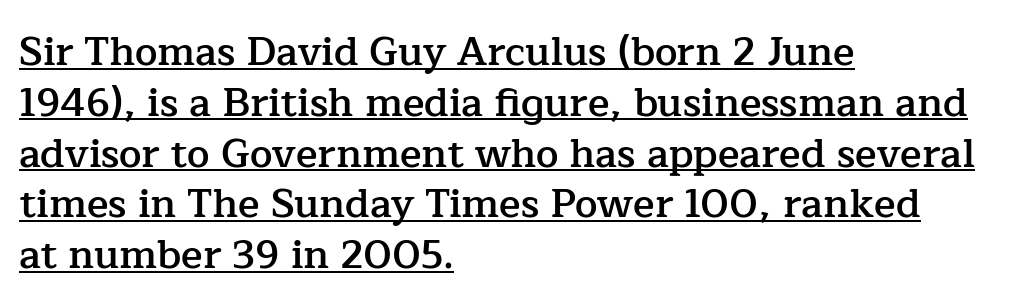
The image shows 40 px semibold serif type, upright; set left-aligned, normal line spacing (1.27x), normal letter spacing, underlined; low stroke contrast and a medium x-height.
